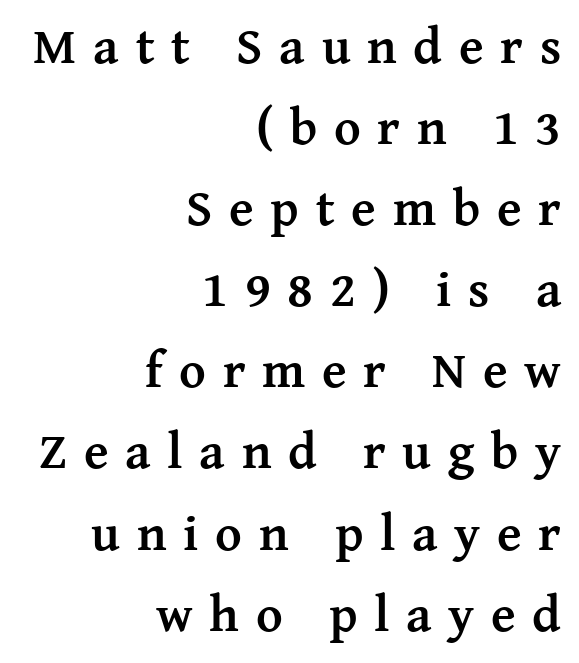
{"serif": "yes", "italic": "no", "bold": "yes", "weight": "semibold", "width": "normal", "stroke_contrast": "medium", "x_height": "medium", "monospaced": "no", "underline": "no", "align": "right", "line_spacing": "normal", "line_spacing_ratio": 1.59, "letter_spacing": "wide", "letter_spacing_em": 0.33, "glyph_px": 51}
